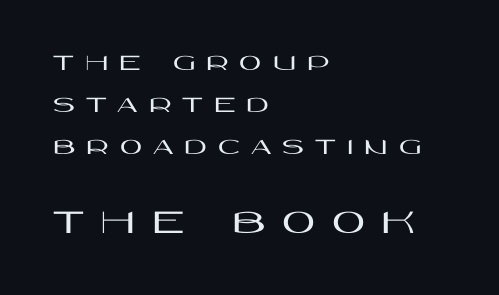
Q: Is the text italic (slanted)? A: No, it is upright.
Q: Is the typeface a serif or a sans-serif typeface? A: Sans-serif.
Q: Is the text underlined? A: No.
Q: How is the paragraph aligned? A: Left-aligned.
Q: Is the spacing between letters normal or unusually wide? A: Unusually wide.
Q: Which block of text is set in a larger size, the first (top) or the second (bottom)? A: The second (bottom) one.
Q: Width (condensed, normal, or wide)? A: Wide.
Q: Stroke contrast? A: High.
Q: x-height? A: Large.
Q: Monospaced? A: No.
